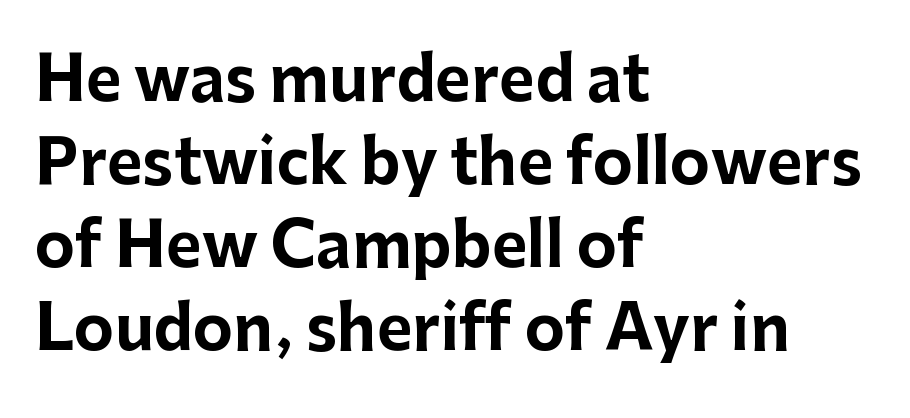
{"serif": "no", "italic": "no", "bold": "yes", "weight": "bold", "width": "normal", "stroke_contrast": "low", "x_height": "medium", "monospaced": "no", "underline": "no", "align": "left", "line_spacing": "normal", "line_spacing_ratio": 1.36, "letter_spacing": "normal", "letter_spacing_em": 0.0, "glyph_px": 61}
